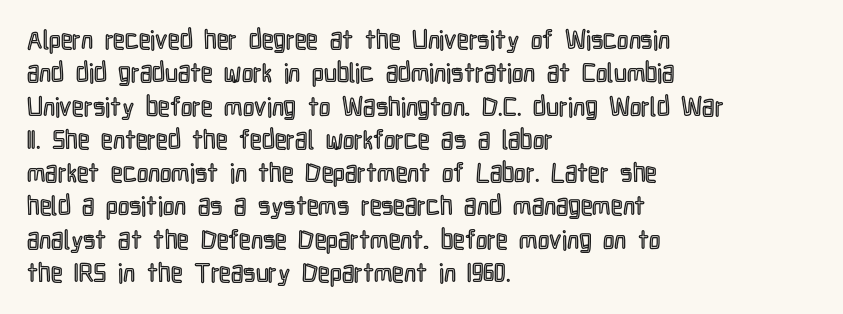
Beneath every word, the page is bare. Evenly set lines give the paragraph a standard silhouette. The compositor pushed each line to the left boundary. Spacing between characters is what you'd get straight out of the box. When letters stand straight like this, we call the style roman or upright.
